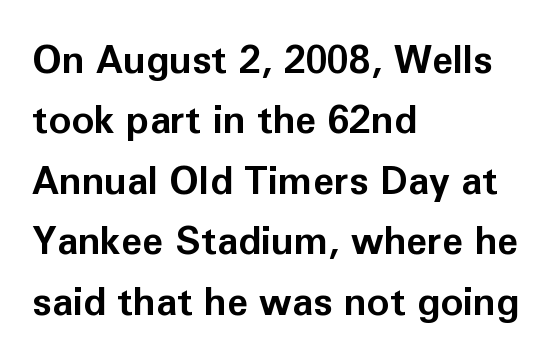
Q: Is the text bold? A: Yes.
Q: Is the text italic (slanted)? A: No, it is upright.
Q: Is the typeface a serif or a sans-serif typeface? A: Sans-serif.
Q: Is the text underlined? A: No.
Q: How is the paragraph aligned? A: Left-aligned.
Q: Is the spacing between letters normal or unusually wide? A: Normal.
Q: Is the spacing between lines tight, normal or loose? A: Normal.
Q: Width (condensed, normal, or wide)? A: Normal.
Q: Stroke contrast? A: Low.
Q: x-height? A: Medium.
Q: Monospaced? A: No.
